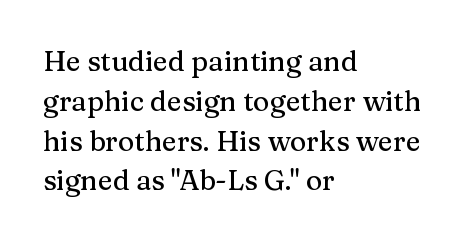
Q: Is the text italic (slanted)? A: No, it is upright.
Q: Is the typeface a serif or a sans-serif typeface? A: Serif.
Q: Is the text underlined? A: No.
Q: How is the paragraph aligned? A: Left-aligned.
Q: Is the spacing between letters normal or unusually wide? A: Normal.
Q: Is the spacing between lines tight, normal or loose? A: Normal.
Q: Width (condensed, normal, or wide)? A: Normal.
Q: Stroke contrast? A: Medium.
Q: x-height? A: Medium.
Q: Monospaced? A: No.
